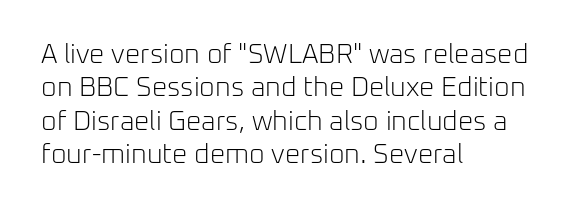
The image shows 27 px text type, upright; set left-aligned, line spacing 1.24x, normal letter spacing, not underlined.
